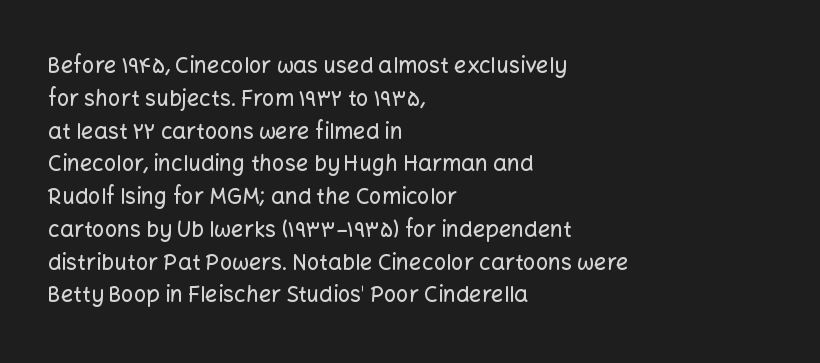
The specimen omits any rule beneath the text block's lines. Is the letter spacing exaggerated? No — it looks like the ordinary default. The typography opts for an upright posture over an oblique one. The rag falls on the right side of this text block. Baseline-to-baseline distance is the conventional proportion of letter height.
